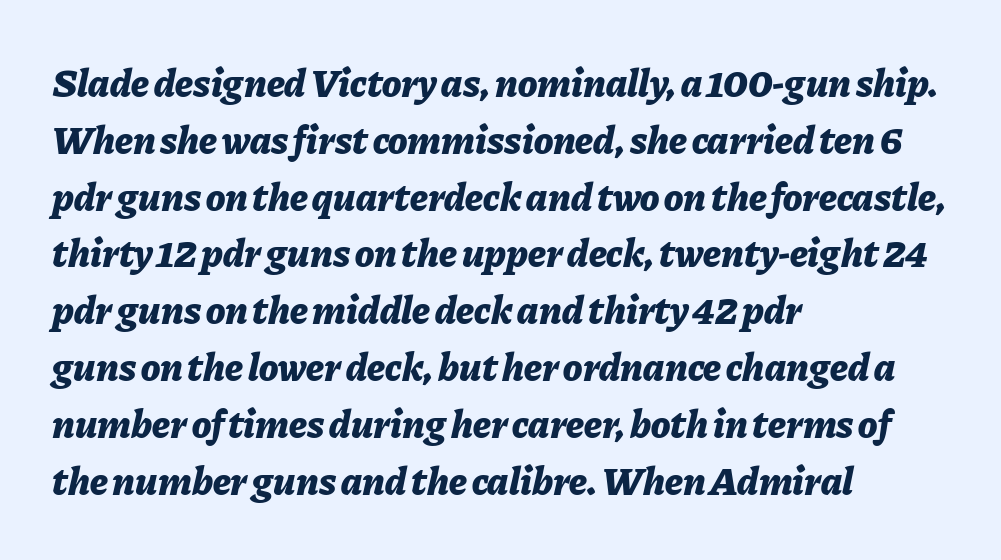
{"italic": "yes", "lean": "right", "slant_degrees": 11, "bold": "yes", "weight": "bold", "width": "normal", "stroke_contrast": "low", "x_height": "medium", "monospaced": "no", "underline": "no", "align": "left", "line_spacing": "normal", "line_spacing_ratio": 1.42, "letter_spacing": "normal", "letter_spacing_em": 0.0, "glyph_px": 40}
